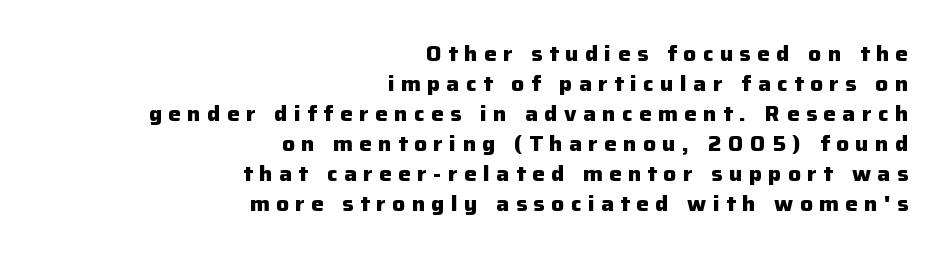
The lines in this sample share a right terminus and differ only in where they begin. Strokes here are thick enough to call this a true bold. Each row of text sits above clean, open space. The passage shown stacks its lines at a standard gap.
